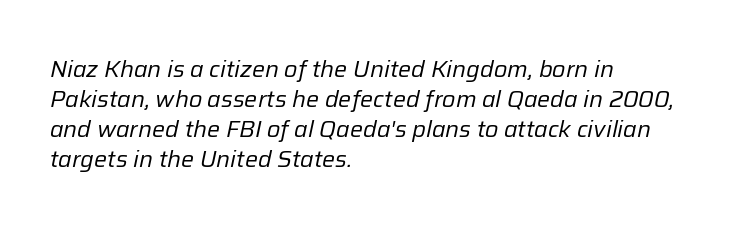
The image shows 23 px text type, italic (leaning right); set left-aligned, normal line spacing (1.31x), normal letter spacing, not underlined.
